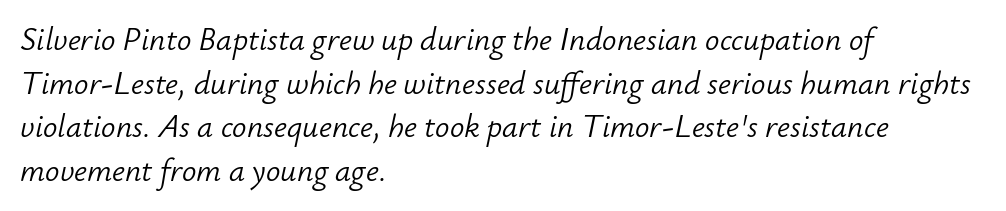
Q: Is the text bold? A: No.
Q: Is the text italic (slanted)? A: Yes, it leans right by about 12 degrees.
Q: Is the text underlined? A: No.
Q: How is the paragraph aligned? A: Left-aligned.
Q: Is the spacing between letters normal or unusually wide? A: Normal.
Q: Is the spacing between lines tight, normal or loose? A: Normal.
Q: Width (condensed, normal, or wide)? A: Normal.
Q: Stroke contrast? A: Low.
Q: x-height? A: Small.
Q: Monospaced? A: No.
